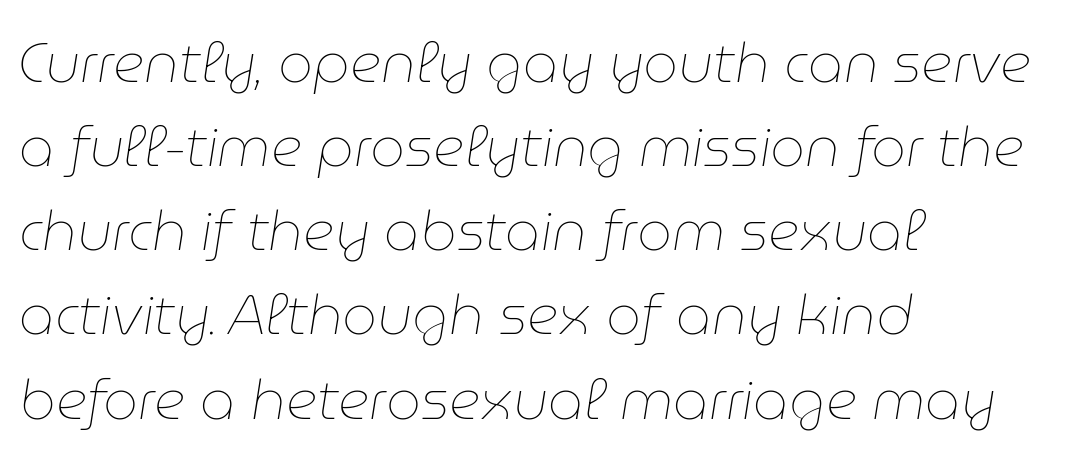
Leading: standard. Any mark beneath the type? The region is blank. The passage is arranged the way most books set body copy — flush left. Italic? Definitely — the glyphs are oblique.
